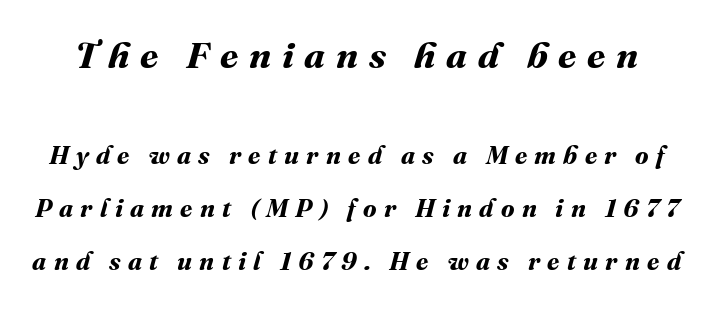
{"bold": "yes", "weight": "bold", "width": "normal", "stroke_contrast": "medium", "x_height": "medium", "monospaced": "no", "underline": "no", "line_spacing": "loose", "line_spacing_ratio": 2.12, "letter_spacing": "wide", "letter_spacing_em": 0.29, "larger_block": "first", "size_ratio": 1.48, "glyph_px": 37}
